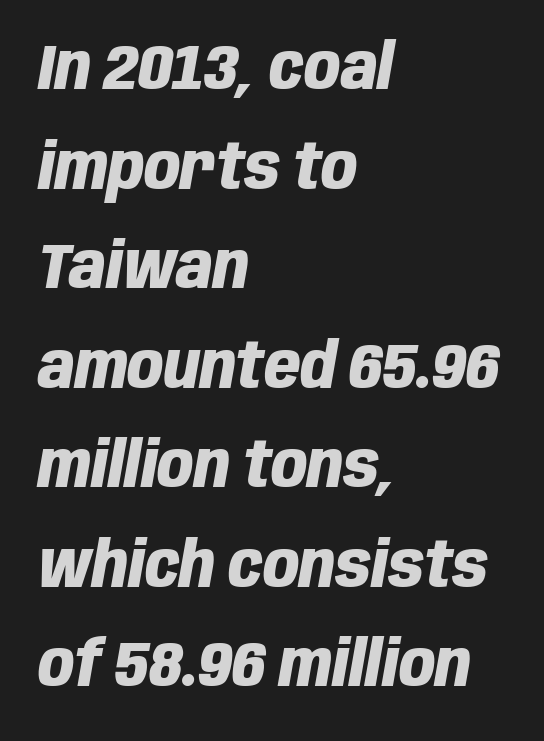
This sample has the flowing, uneven cadence of proportional lettering. Emphasis-style slanted type is in use. Caption: standard tracking, unaltered. In CSS terms this would be text-align: left. These lines carry a lot of weight — the face is fully bold.
